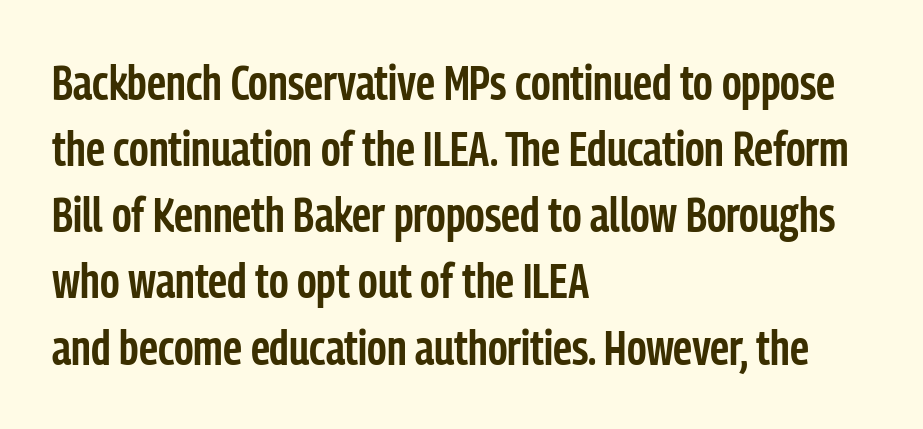
Q: Is the text bold? A: Semi-bold.
Q: Is the text italic (slanted)? A: No, it is upright.
Q: Is the typeface a serif or a sans-serif typeface? A: Sans-serif.
Q: Is the text underlined? A: No.
Q: How is the paragraph aligned? A: Left-aligned.
Q: Is the spacing between letters normal or unusually wide? A: Normal.
Q: Is the spacing between lines tight, normal or loose? A: Normal.
Q: Width (condensed, normal, or wide)? A: Condensed.
Q: Stroke contrast? A: Low.
Q: x-height? A: Medium.
Q: Monospaced? A: No.
